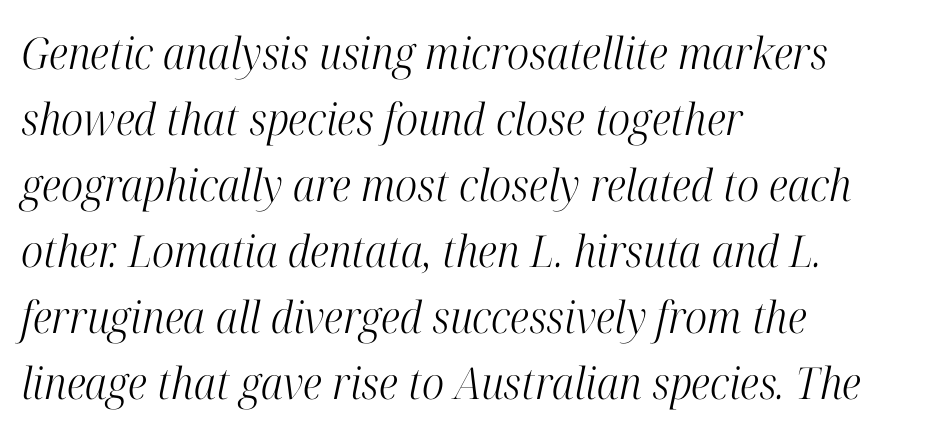
The image shows 44 px light, condensed serif type, italic (leaning right); set left-aligned, normal line spacing (1.5x), normal letter spacing, not underlined; high stroke contrast and a medium x-height.
